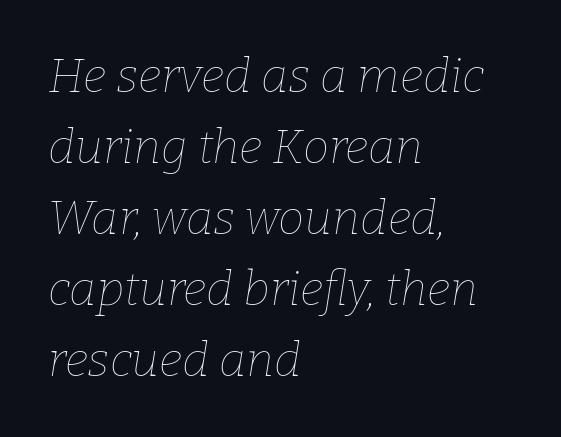
Q: Is the text bold? A: No.
Q: Is the text italic (slanted)? A: Yes, it leans right by about 9 degrees.
Q: Is the text underlined? A: No.
Q: How is the paragraph aligned? A: Left-aligned.
Q: Is the spacing between letters normal or unusually wide? A: Normal.
Q: Is the spacing between lines tight, normal or loose? A: Normal.
Q: Width (condensed, normal, or wide)? A: Normal.
Q: Stroke contrast? A: Low.
Q: x-height? A: Medium.
Q: Monospaced? A: No.
